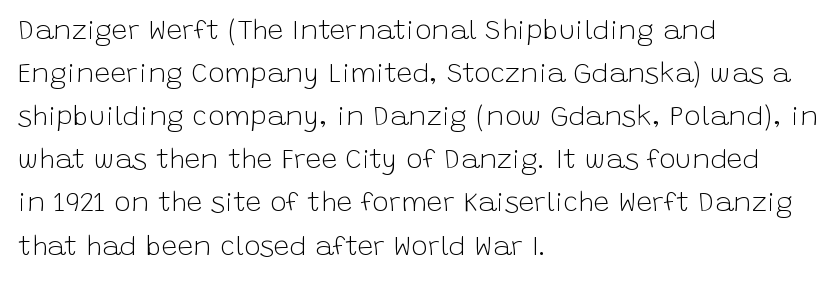
Q: Is the text bold? A: No.
Q: Is the text italic (slanted)? A: No, it is upright.
Q: Is the typeface a serif or a sans-serif typeface? A: Sans-serif.
Q: Is the text underlined? A: No.
Q: How is the paragraph aligned? A: Left-aligned.
Q: Is the spacing between letters normal or unusually wide? A: Normal.
Q: Is the spacing between lines tight, normal or loose? A: Normal.
Q: Width (condensed, normal, or wide)? A: Normal.
Q: Stroke contrast? A: Low.
Q: x-height? A: Large.
Q: Monospaced? A: No.
